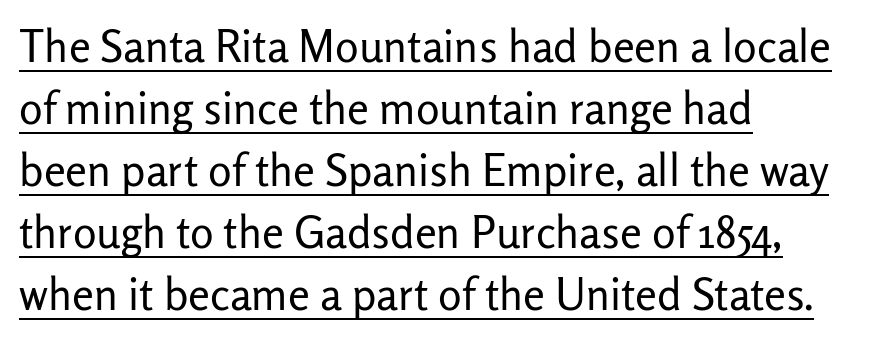
Q: Is the text bold? A: No.
Q: Is the text italic (slanted)? A: No, it is upright.
Q: Is the typeface a serif or a sans-serif typeface? A: Sans-serif.
Q: Is the text underlined? A: Yes.
Q: How is the paragraph aligned? A: Left-aligned.
Q: Is the spacing between letters normal or unusually wide? A: Normal.
Q: Is the spacing between lines tight, normal or loose? A: Normal.
Q: Width (condensed, normal, or wide)? A: Normal.
Q: Stroke contrast? A: Low.
Q: x-height? A: Medium.
Q: Monospaced? A: No.
